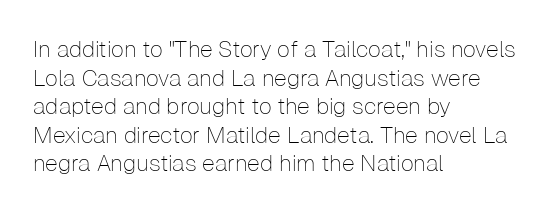
Beneath every word, the page is bare. On a weight scale, this lands at 450 or below. Look at the tracking — it's just the regular setting, nothing added. The typesetter chose a ragged-right arrangement here. Upright lettering throughout.
